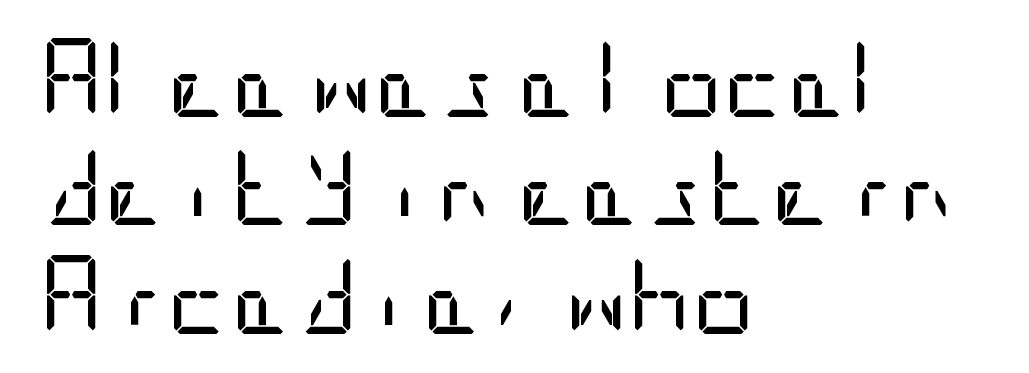
{"serif": "no", "italic": "no", "bold": "no", "weight": "regular", "width": "condensed", "stroke_contrast": "low", "x_height": "large", "underline": "no", "align": "left", "line_spacing": "normal", "line_spacing_ratio": 1.39, "letter_spacing": "normal", "letter_spacing_em": 0.0, "glyph_px": 78}
